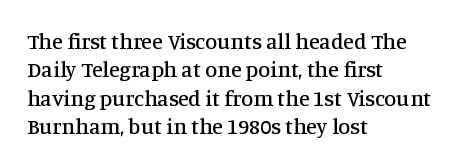
Q: Is the text italic (slanted)? A: No, it is upright.
Q: Is the text underlined? A: No.
Q: How is the paragraph aligned? A: Left-aligned.
Q: Is the spacing between letters normal or unusually wide? A: Normal.
Q: Is the spacing between lines tight, normal or loose? A: Normal.
